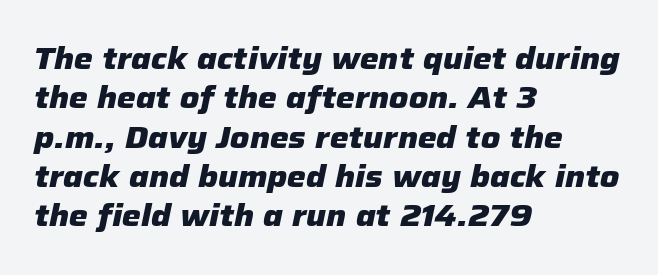
{"italic": "yes", "lean": "right", "slant_degrees": 12, "bold": "yes", "weight": "heavy", "width": "normal", "stroke_contrast": "low", "x_height": "medium", "monospaced": "no", "underline": "no", "align": "left", "line_spacing": "normal", "line_spacing_ratio": 1.31, "letter_spacing": "normal", "letter_spacing_em": 0.0, "glyph_px": 30}
